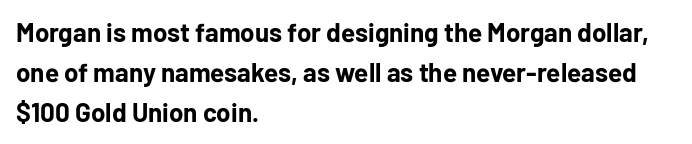
Plenty of ink on the page — the face is bold. Vertical spacing — default. Descenders hang freely into open space. All the whitespace from short lines collects on the right. This rendering leaves character spacing at its baseline value. Do the letters lean? They stand straight.
